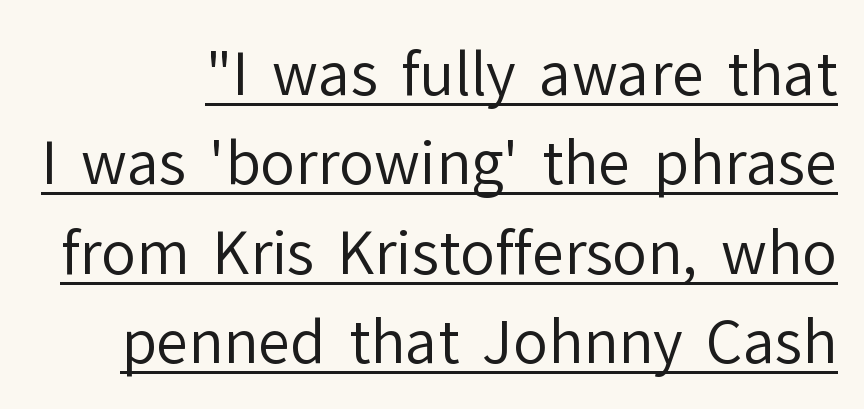
The image shows 58 px regular-weight sans-serif type, upright; set normal line spacing (1.54x), normal letter spacing, underlined; low stroke contrast and a medium x-height.
